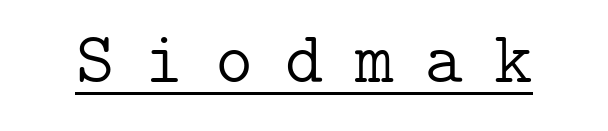
The image shows 73 px light serif type, upright; set unusually wide letter spacing (+0.43 em), underlined; low stroke contrast and a medium x-height.
